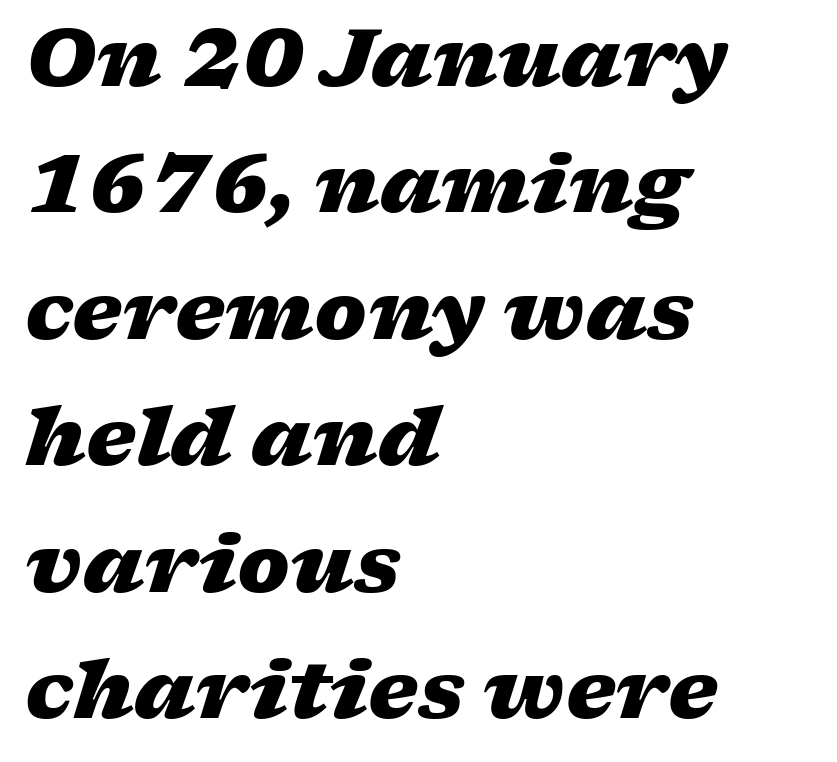
Yep, that's italic — everything's leaning. You could not count columns in this text — the font is proportionally spaced. Weight: bold. Beneath every word, the page is bare.
